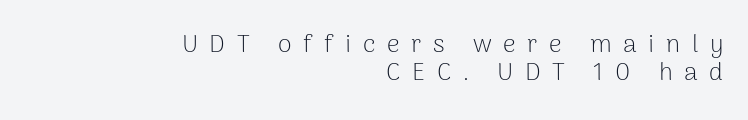
{"italic": "no", "bold": "no", "underline": "no", "align": "right", "line_spacing": "tight", "line_spacing_ratio": 1.13, "letter_spacing": "wide", "letter_spacing_em": 0.46, "glyph_px": 25}
